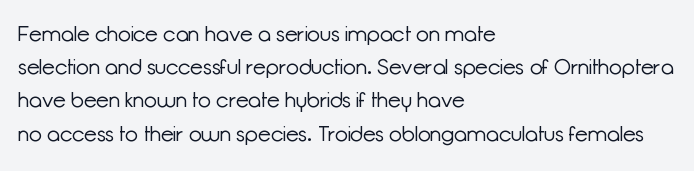
The image shows 21 px text type, upright; set left-aligned, normal line spacing (1.58x), normal letter spacing, not underlined.
